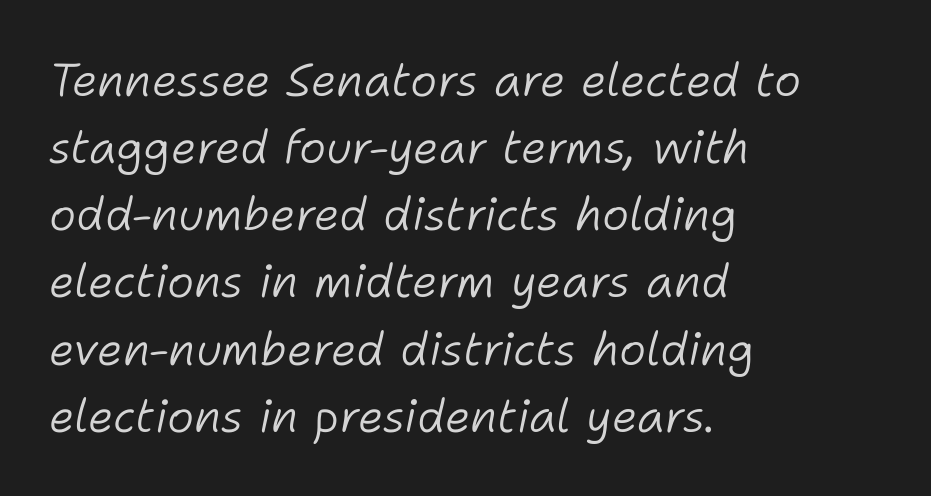
Q: Is the text bold? A: No.
Q: Is the text italic (slanted)? A: Yes, it leans right by about 11 degrees.
Q: Is the text underlined? A: No.
Q: How is the paragraph aligned? A: Left-aligned.
Q: Is the spacing between letters normal or unusually wide? A: Normal.
Q: Is the spacing between lines tight, normal or loose? A: Normal.
Q: Width (condensed, normal, or wide)? A: Normal.
Q: Stroke contrast? A: Low.
Q: x-height? A: Medium.
Q: Monospaced? A: No.
